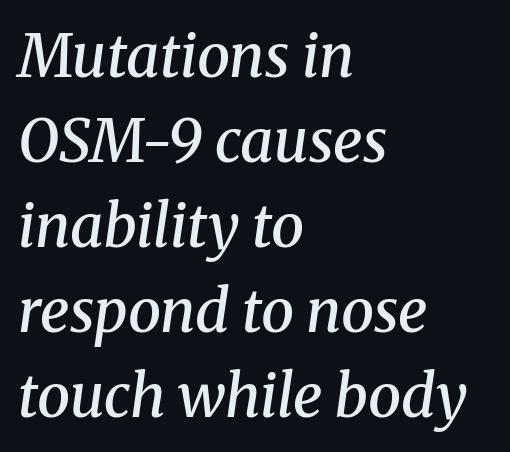
Q: Is the text bold? A: Semi-bold.
Q: Is the text italic (slanted)? A: Yes, it leans right by about 8 degrees.
Q: Is the typeface a serif or a sans-serif typeface? A: Serif.
Q: Is the text underlined? A: No.
Q: How is the paragraph aligned? A: Left-aligned.
Q: Is the spacing between letters normal or unusually wide? A: Normal.
Q: Is the spacing between lines tight, normal or loose? A: Normal.
Q: Width (condensed, normal, or wide)? A: Normal.
Q: Stroke contrast? A: Medium.
Q: x-height? A: Medium.
Q: Monospaced? A: No.
